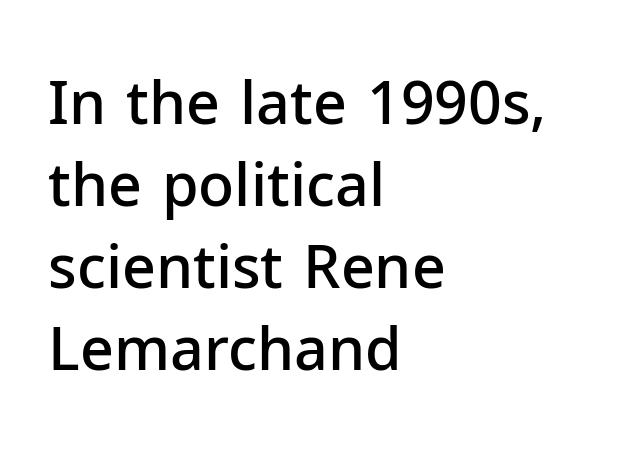
Q: Is the text bold? A: Semi-bold.
Q: Is the text italic (slanted)? A: No, it is upright.
Q: Is the typeface a serif or a sans-serif typeface? A: Sans-serif.
Q: Is the text underlined? A: No.
Q: How is the paragraph aligned? A: Left-aligned.
Q: Is the spacing between letters normal or unusually wide? A: Normal.
Q: Is the spacing between lines tight, normal or loose? A: Normal.
Q: Width (condensed, normal, or wide)? A: Normal.
Q: Stroke contrast? A: Low.
Q: x-height? A: Medium.
Q: Monospaced? A: No.
